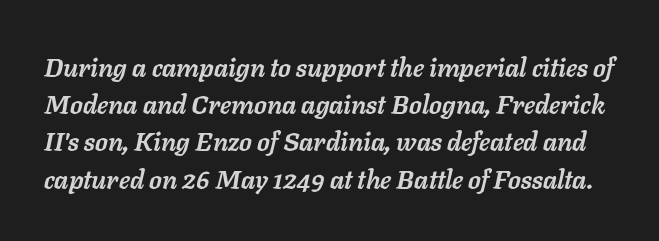
{"italic": "yes", "lean": "right", "slant_degrees": 11, "bold": "yes", "underline": "no", "line_spacing": "normal", "line_spacing_ratio": 1.43, "letter_spacing": "normal", "letter_spacing_em": 0.0, "glyph_px": 26}
